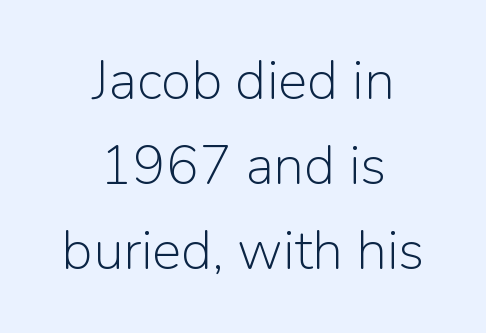
The image shows 55 px light sans-serif type, upright; set centered, normal line spacing (1.55x), normal letter spacing, not underlined; low stroke contrast and a medium x-height.
